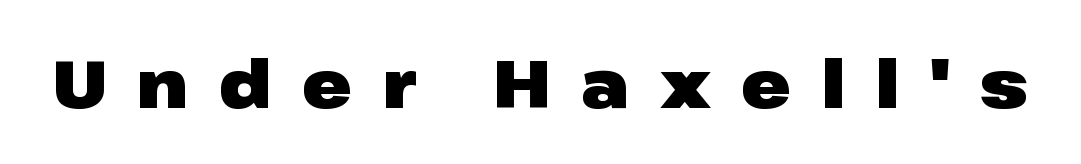
{"serif": "no", "italic": "no", "bold": "yes", "weight": "heavy", "width": "wide", "stroke_contrast": "low", "x_height": "medium", "monospaced": "no", "underline": "no", "letter_spacing": "wide", "letter_spacing_em": 0.46, "glyph_px": 66}
